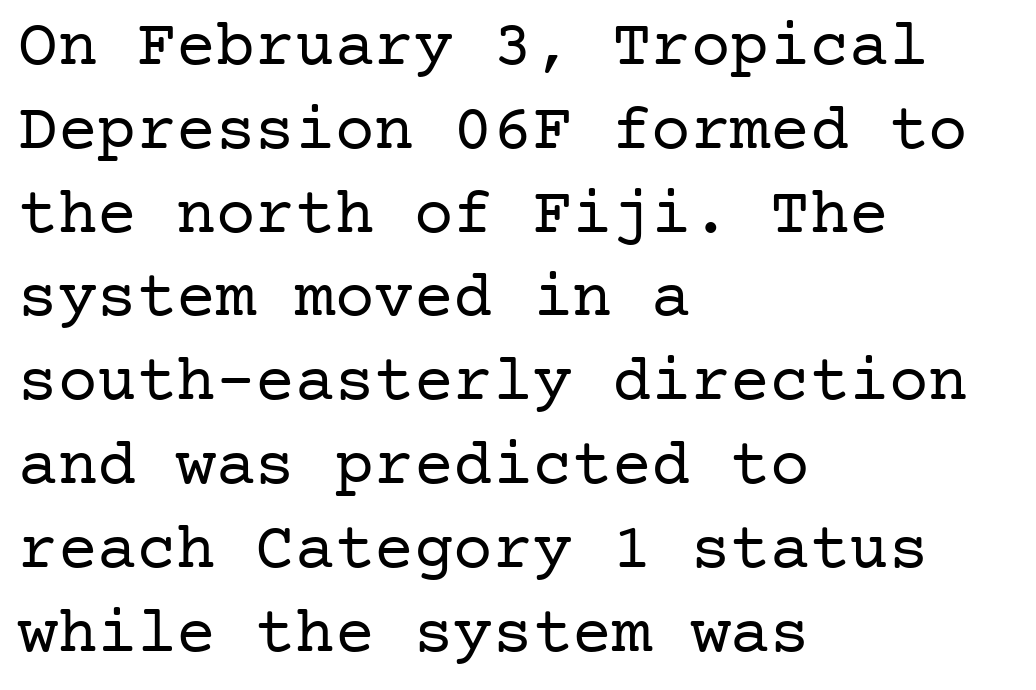
Q: Is the text bold? A: No.
Q: Is the text italic (slanted)? A: No, it is upright.
Q: Is the typeface a serif or a sans-serif typeface? A: Serif.
Q: Is the text underlined? A: No.
Q: How is the paragraph aligned? A: Left-aligned.
Q: Is the spacing between letters normal or unusually wide? A: Normal.
Q: Is the spacing between lines tight, normal or loose? A: Normal.
Q: Width (condensed, normal, or wide)? A: Normal.
Q: Stroke contrast? A: Low.
Q: x-height? A: Medium.
